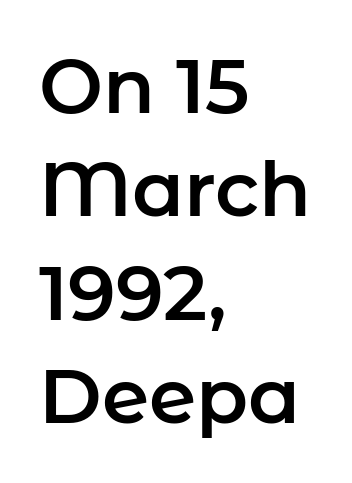
Lines of text with bare space underneath. These lines are rendered in a variable-pitch font. Look at the bottom of the vertical strokes: they stop flat, with no serifs. The font's upright variant was chosen for this text. You could call the tracking neutral — neither tight nor loose.
